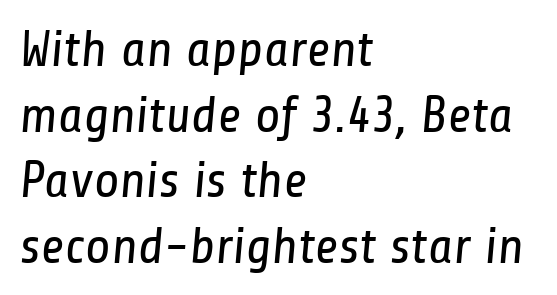
The image shows 52 px regular-weight, condensed sans-serif type; set left-aligned, normal line spacing (1.26x), normal letter spacing, not underlined; low stroke contrast and a medium x-height.
